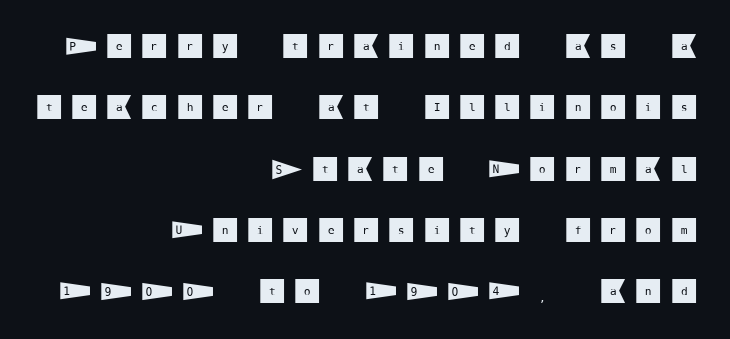
Q: Is the text italic (slanted)? A: No, it is upright.
Q: Is the text underlined? A: No.
Q: How is the paragraph aligned? A: Right-aligned.
Q: Is the spacing between letters normal or unusually wide? A: Unusually wide.
Q: Is the spacing between lines tight, normal or loose? A: Loose.
